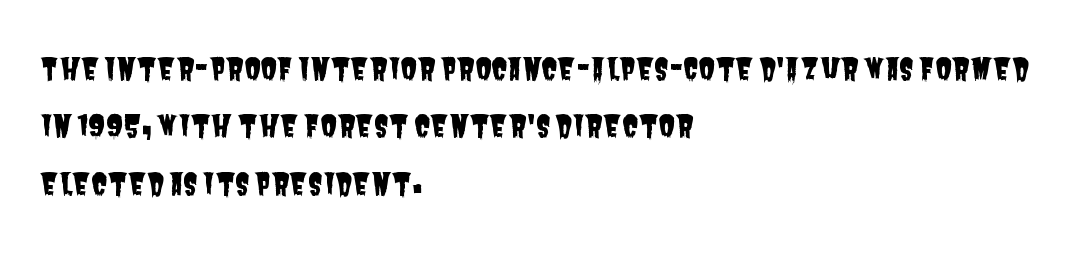
Q: Is the typeface a serif or a sans-serif typeface? A: Sans-serif.
Q: Is the text underlined? A: No.
Q: How is the paragraph aligned? A: Left-aligned.
Q: Is the spacing between letters normal or unusually wide? A: Normal.
Q: Is the spacing between lines tight, normal or loose? A: Loose.
Q: Width (condensed, normal, or wide)? A: Condensed.
Q: Stroke contrast? A: Low.
Q: x-height? A: Large.
Q: Monospaced? A: No.
